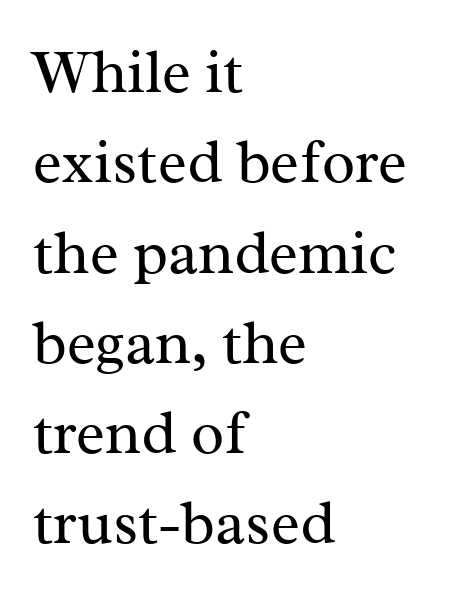
This reads as an unemphasized weight, regular at the heaviest. Observe the ordinary spacing: letters are neighbours, not strangers. The text block is weighted toward the left margin, trailing off unevenly rightward. Does the lettering tilt? It doesn't — this is upright. The characters display serif detailing at their extremities.
